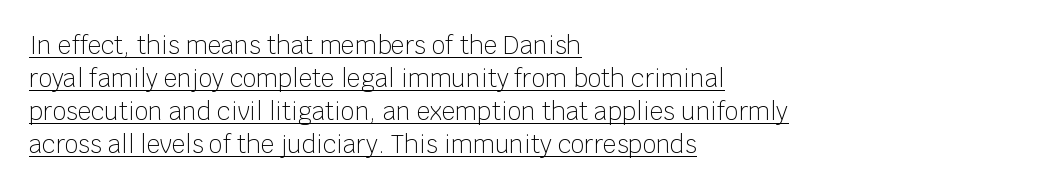
{"italic": "no", "bold": "no", "underline": "yes", "align": "left", "line_spacing": "normal", "line_spacing_ratio": 1.38, "letter_spacing": "normal", "letter_spacing_em": 0.0, "glyph_px": 24}
